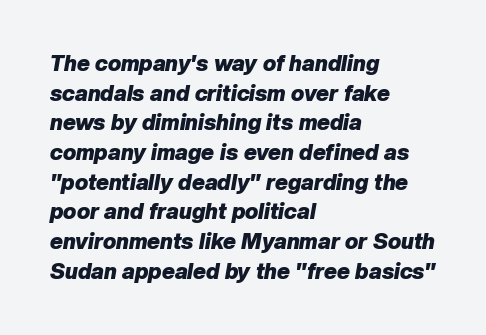
Q: Is the text bold? A: Yes.
Q: Is the text italic (slanted)? A: Yes, it leans right by about 10 degrees.
Q: Is the text underlined? A: No.
Q: How is the paragraph aligned? A: Left-aligned.
Q: Is the spacing between letters normal or unusually wide? A: Normal.
Q: Is the spacing between lines tight, normal or loose? A: Normal.
